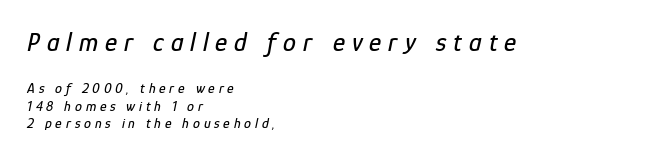
Q: Is the text italic (slanted)? A: Yes, it leans right by about 12 degrees.
Q: Is the text underlined? A: No.
Q: How is the paragraph aligned? A: Left-aligned.
Q: Is the spacing between letters normal or unusually wide? A: Unusually wide.
Q: Is the spacing between lines tight, normal or loose? A: Normal.
Q: Which block of text is set in a larger size, the first (top) or the second (bottom)? A: The first (top) one.
